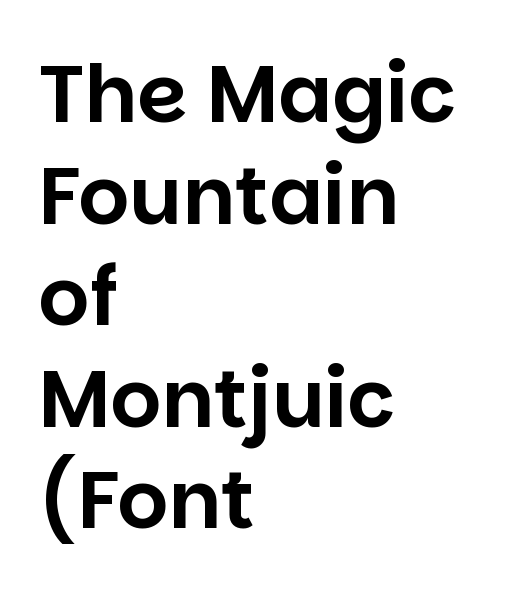
{"serif": "no", "italic": "no", "width": "normal", "stroke_contrast": "low", "x_height": "large", "monospaced": "no", "underline": "no", "align": "left", "line_spacing": "normal", "line_spacing_ratio": 1.27, "letter_spacing": "normal", "letter_spacing_em": 0.0, "glyph_px": 80}
